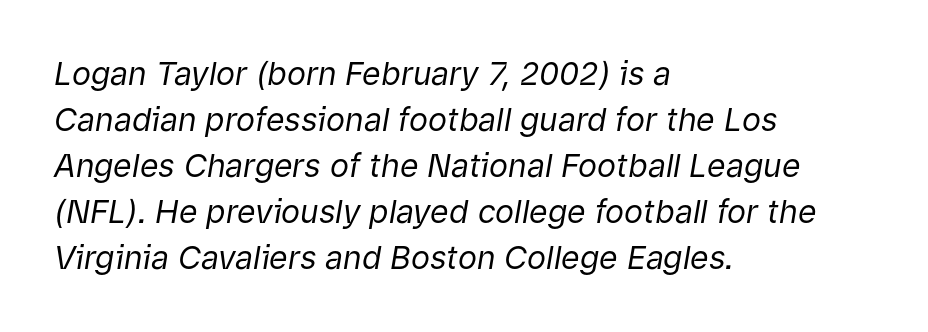
The image shows 32 px regular-weight type, italic (leaning right); set left-aligned, normal line spacing (1.44x), normal letter spacing, not underlined; low stroke contrast and a medium x-height.
